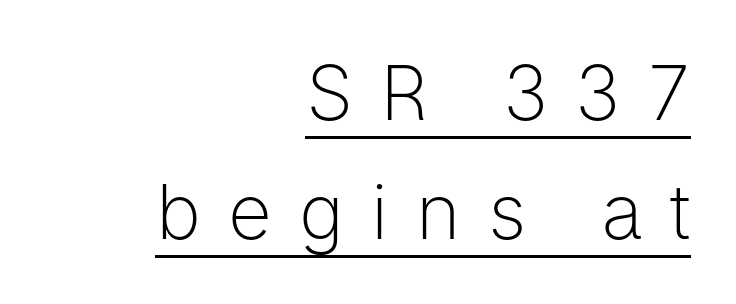
The image shows 76 px light sans-serif type, upright; set right-aligned, normal line spacing (1.56x), unusually wide letter spacing (+0.36 em), underlined; low stroke contrast and a medium x-height.
